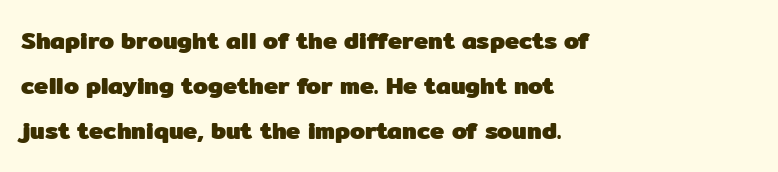
The image shows 24 px bold type, upright; set left-aligned, line spacing 1.88x, normal letter spacing, not underlined.
